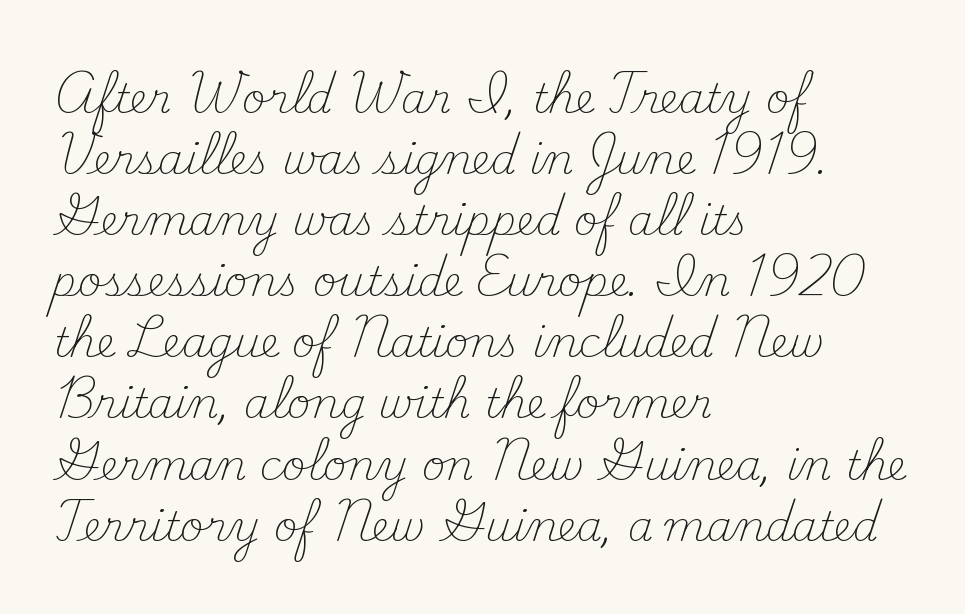
The image shows 41 px light serif type; set left-aligned, normal line spacing (1.49x), normal letter spacing, not underlined; medium stroke contrast and a small x-height.
